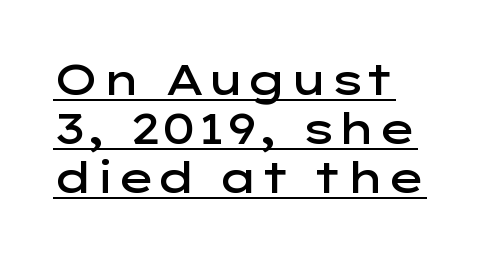
Q: Is the text bold? A: Semi-bold.
Q: Is the text italic (slanted)? A: No, it is upright.
Q: Is the typeface a serif or a sans-serif typeface? A: Sans-serif.
Q: Is the text underlined? A: Yes.
Q: How is the paragraph aligned? A: Left-aligned.
Q: Is the spacing between letters normal or unusually wide? A: Normal.
Q: Width (condensed, normal, or wide)? A: Wide.
Q: Stroke contrast? A: Low.
Q: x-height? A: Medium.
Q: Monospaced? A: No.
